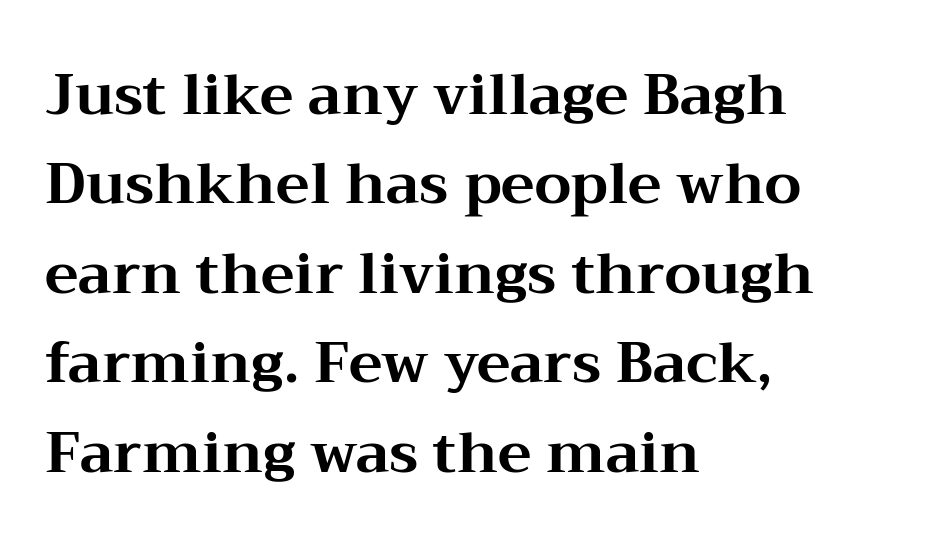
Q: Is the text bold? A: Yes.
Q: Is the text italic (slanted)? A: No, it is upright.
Q: Is the typeface a serif or a sans-serif typeface? A: Serif.
Q: Is the text underlined? A: No.
Q: How is the paragraph aligned? A: Left-aligned.
Q: Is the spacing between letters normal or unusually wide? A: Normal.
Q: Is the spacing between lines tight, normal or loose? A: Normal.
Q: Width (condensed, normal, or wide)? A: Wide.
Q: Stroke contrast? A: Medium.
Q: x-height? A: Medium.
Q: Monospaced? A: No.
